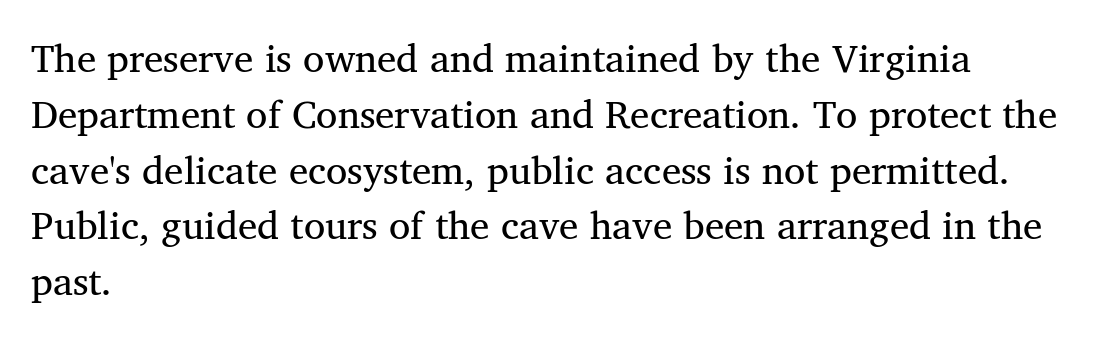
The image shows 39 px regular-weight serif type, upright; set left-aligned, normal line spacing (1.43x), normal letter spacing, not underlined; medium stroke contrast and a medium x-height.
